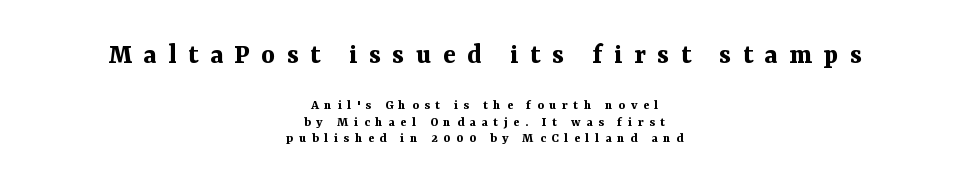
{"serif": "yes", "italic": "no", "bold": "yes", "weight": "bold", "width": "normal", "stroke_contrast": "medium", "x_height": "medium", "monospaced": "no", "underline": "no", "align": "center", "line_spacing_ratio": 1.18, "letter_spacing": "wide", "letter_spacing_em": 0.4, "larger_block": "first", "size_ratio": 2.07, "glyph_px": 29}
